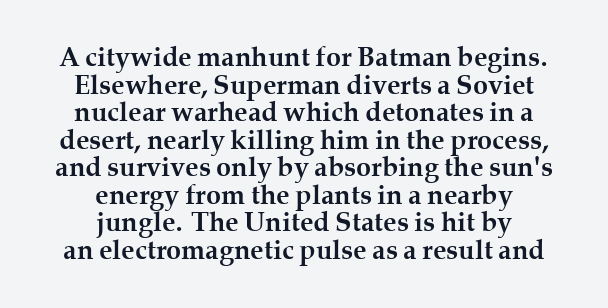
The image shows 27 px bold type, upright; set centered, tight line spacing (1.02x), normal letter spacing, not underlined.
